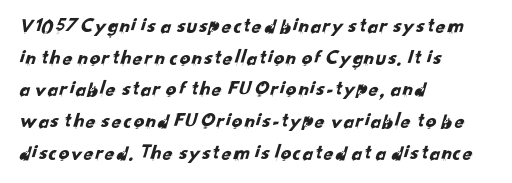
The image shows 21 px text type; set left-aligned, normal line spacing (1.51x), normal letter spacing, not underlined.
